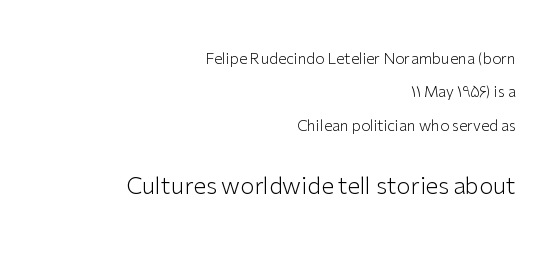
The image shows 23 px text type, upright; set right-aligned, loose line spacing (2.23x), normal letter spacing, not underlined; the second (bottom) block is 1.53x larger.
